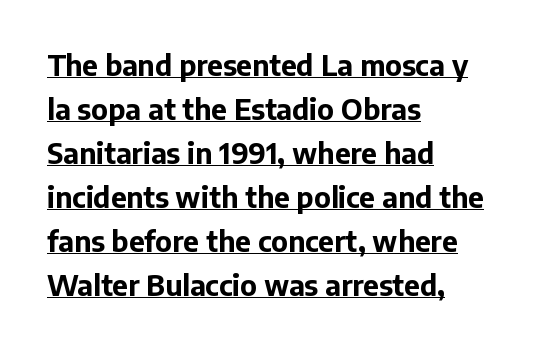
{"serif": "no", "italic": "no", "bold": "yes", "weight": "bold", "width": "normal", "stroke_contrast": "low", "x_height": "medium", "monospaced": "no", "underline": "yes", "align": "left", "line_spacing": "normal", "line_spacing_ratio": 1.57, "letter_spacing": "normal", "letter_spacing_em": 0.0, "glyph_px": 28}
